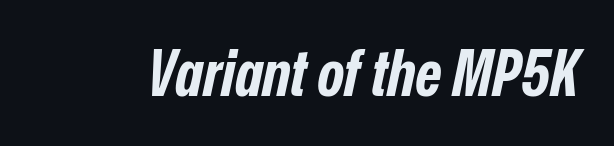
The image shows 64 px bold, condensed type, italic (leaning right); set normal letter spacing, not underlined; low stroke contrast and a medium x-height.
